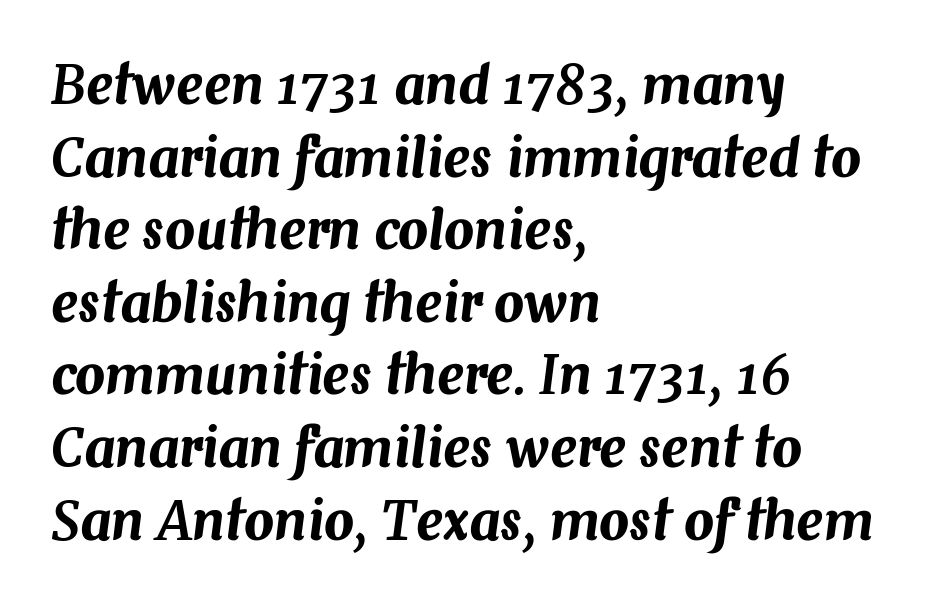
Q: Is the text italic (slanted)? A: Yes, it leans right by about 7 degrees.
Q: Is the text underlined? A: No.
Q: How is the paragraph aligned? A: Left-aligned.
Q: Is the spacing between letters normal or unusually wide? A: Normal.
Q: Is the spacing between lines tight, normal or loose? A: Normal.
Q: Width (condensed, normal, or wide)? A: Normal.
Q: Stroke contrast? A: Medium.
Q: x-height? A: Medium.
Q: Monospaced? A: No.
